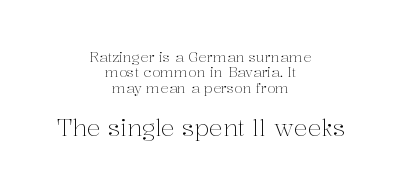
Has an underline been added? It has not. This sample trades vertical openness for compactness between lines. Is the lower block the larger one? Yes — the lower block carries the bigger type. Visually the block forms a symmetrical silhouette, jagged on both flanks. Caption: face not bold, strokes unweighted.
